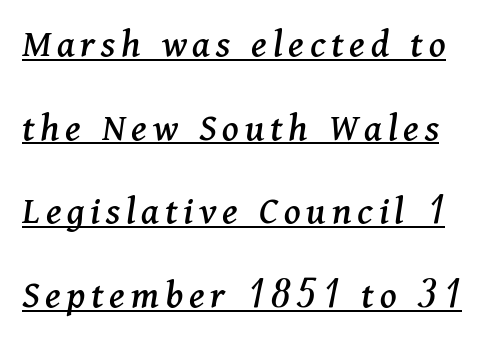
Q: Is the text italic (slanted)? A: Yes, it leans right by about 11 degrees.
Q: Is the typeface a serif or a sans-serif typeface? A: Serif.
Q: Is the text underlined? A: Yes.
Q: Is the spacing between lines tight, normal or loose? A: Loose.
Q: Width (condensed, normal, or wide)? A: Normal.
Q: Stroke contrast? A: Medium.
Q: x-height? A: Medium.
Q: Monospaced? A: No.
